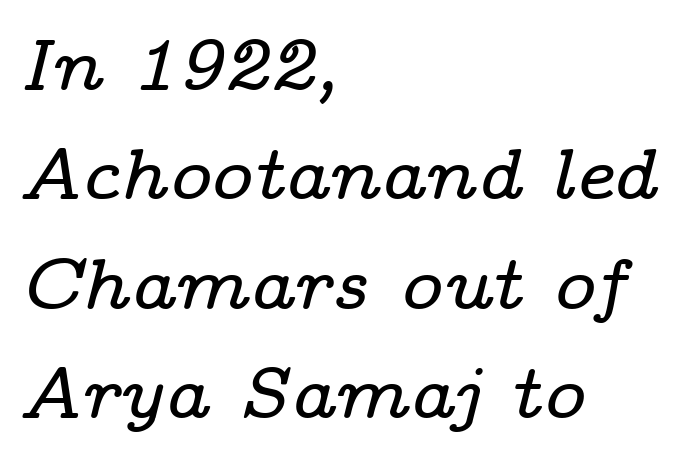
Q: Is the text italic (slanted)? A: Yes, it leans right by about 14 degrees.
Q: Is the typeface a serif or a sans-serif typeface? A: Serif.
Q: Is the text underlined? A: No.
Q: How is the paragraph aligned? A: Left-aligned.
Q: Is the spacing between letters normal or unusually wide? A: Normal.
Q: Is the spacing between lines tight, normal or loose? A: Normal.
Q: Width (condensed, normal, or wide)? A: Wide.
Q: Stroke contrast? A: Low.
Q: x-height? A: Medium.
Q: Monospaced? A: No.
